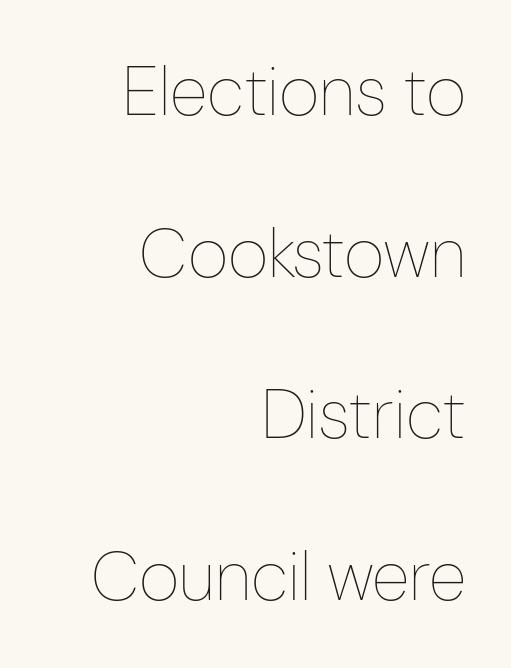
{"italic": "no", "bold": "no", "weight": "thin", "width": "condensed", "stroke_contrast": "low", "x_height": "medium", "monospaced": "no", "underline": "no", "align": "right", "line_spacing": "loose", "line_spacing_ratio": 2.31, "letter_spacing": "normal", "letter_spacing_em": 0.0, "glyph_px": 70}
